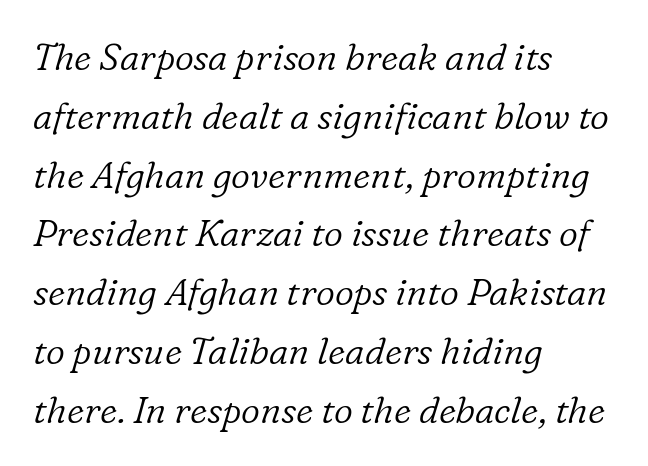
{"serif": "yes", "italic": "yes", "lean": "right", "slant_degrees": 16, "bold": "no", "weight": "light", "width": "normal", "stroke_contrast": "low", "x_height": "medium", "monospaced": "no", "underline": "no", "align": "left", "line_spacing": "normal", "line_spacing_ratio": 1.59, "letter_spacing": "normal", "letter_spacing_em": 0.0, "glyph_px": 37}
